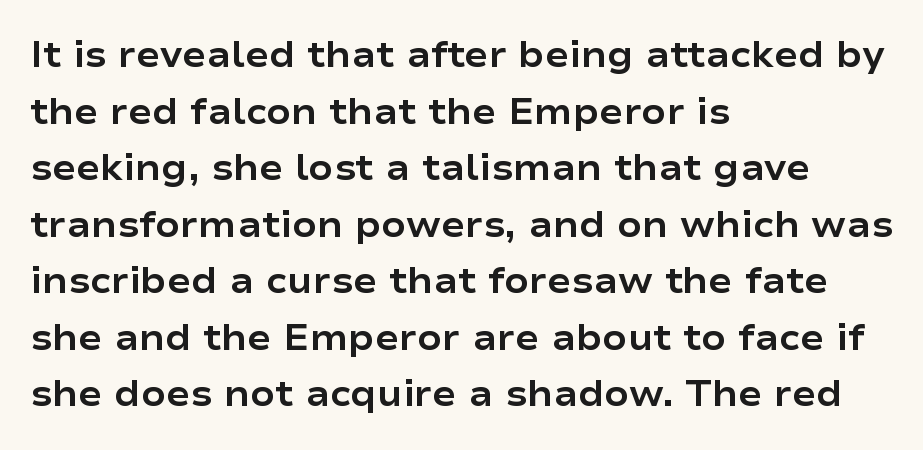
A clean baseline with only descenders dipping below it. Regarding leading, the lines here are spaced in the standard way. The axis of the letterforms is exactly vertical. How are the letters spaced? Ordinarily, with no added tracking. What kind of face is this? One without serifs — a sans.
